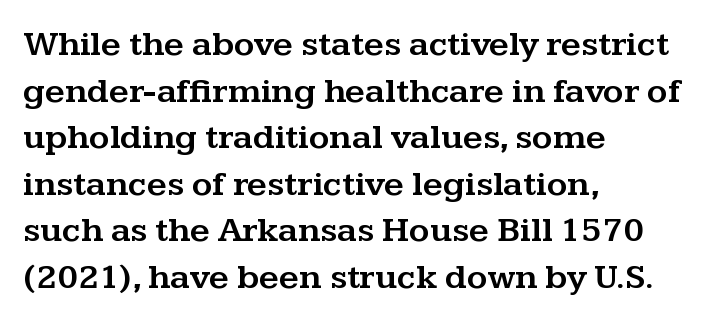
{"serif": "yes", "italic": "no", "width": "wide", "stroke_contrast": "medium", "x_height": "medium", "monospaced": "no", "underline": "no", "align": "left", "line_spacing": "normal", "line_spacing_ratio": 1.33, "letter_spacing": "normal", "letter_spacing_em": 0.0, "glyph_px": 35}
